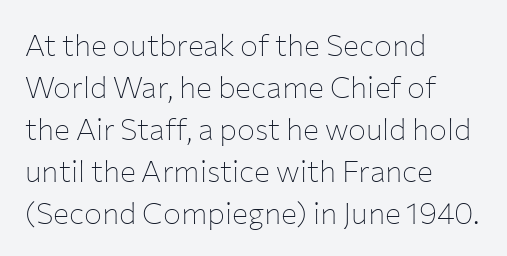
{"serif": "no", "italic": "no", "bold": "no", "weight": "thin", "width": "normal", "stroke_contrast": "low", "x_height": "medium", "monospaced": "no", "underline": "no", "align": "left", "line_spacing": "normal", "line_spacing_ratio": 1.4, "letter_spacing": "normal", "letter_spacing_em": 0.0, "glyph_px": 30}
